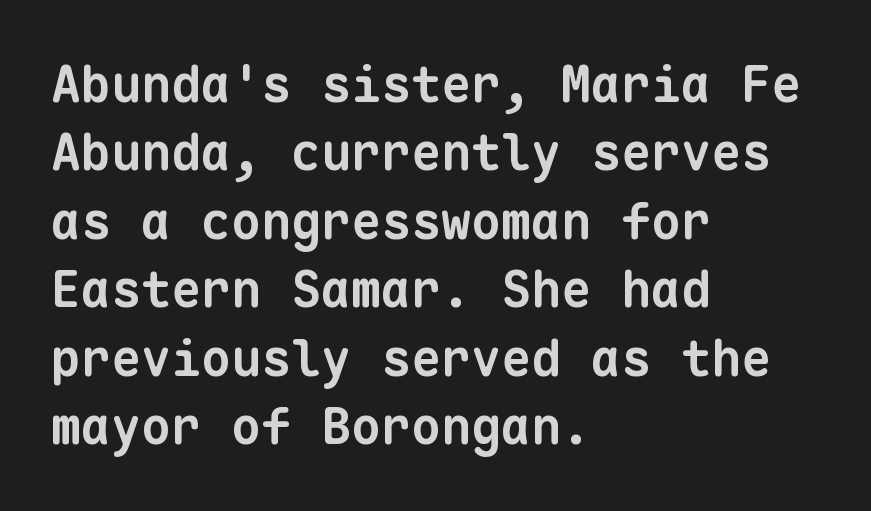
Q: Is the text bold? A: Yes.
Q: Is the typeface a serif or a sans-serif typeface? A: Sans-serif.
Q: Is the text underlined? A: No.
Q: How is the paragraph aligned? A: Left-aligned.
Q: Is the spacing between letters normal or unusually wide? A: Normal.
Q: Is the spacing between lines tight, normal or loose? A: Normal.
Q: Width (condensed, normal, or wide)? A: Normal.
Q: Stroke contrast? A: Low.
Q: x-height? A: Medium.
Q: Monospaced? A: Yes.
